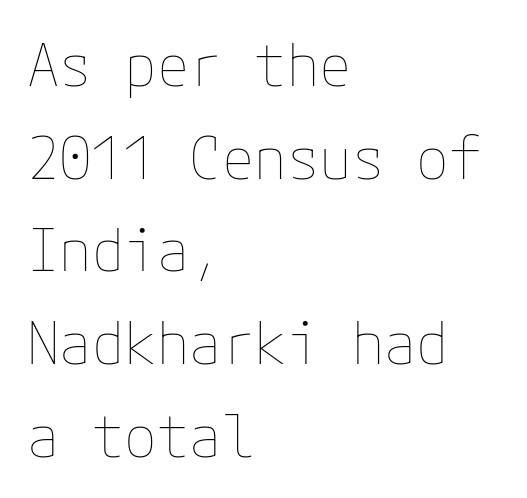
The image shows 59 px thin type, upright; set left-aligned, normal line spacing (1.57x), normal letter spacing, not underlined; low stroke contrast and a medium x-height.
